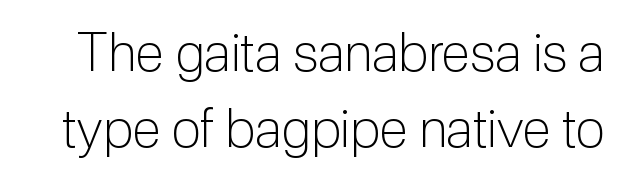
{"serif": "no", "italic": "no", "bold": "no", "weight": "light", "width": "normal", "stroke_contrast": "low", "x_height": "medium", "monospaced": "no", "underline": "no", "line_spacing": "normal", "line_spacing_ratio": 1.43, "letter_spacing": "normal", "letter_spacing_em": 0.0, "glyph_px": 53}
